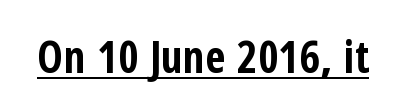
Are there feet on the stems? There aren't — it's a sans. The letters stand upright; this is a roman face. The letterforms sit shoulder to shoulder at normal distance. This is underlined copy, the kind a proofreader might mark for attention.
